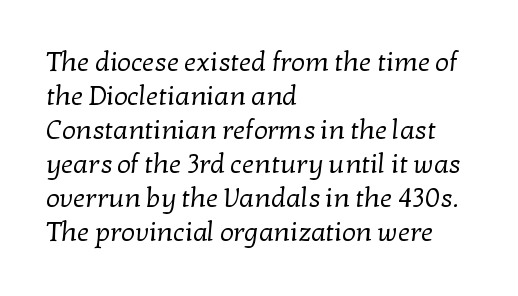
{"bold": "no", "underline": "no", "align": "left", "line_spacing": "normal", "line_spacing_ratio": 1.26, "letter_spacing": "normal", "letter_spacing_em": 0.0, "glyph_px": 27}
